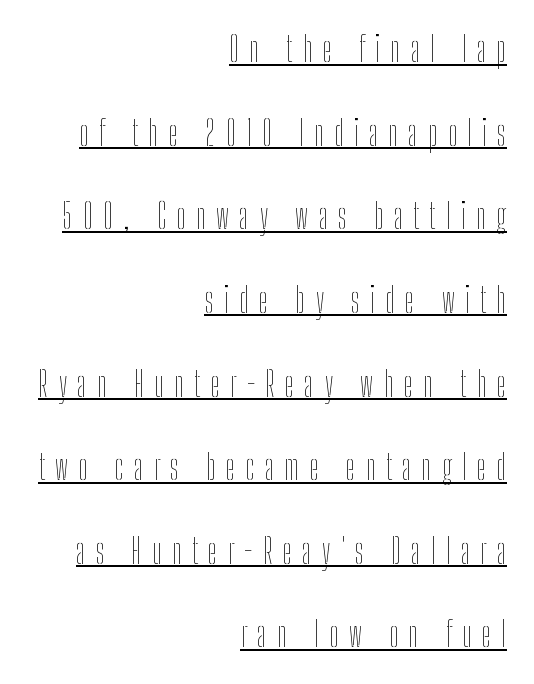
{"italic": "no", "bold": "no", "weight": "thin", "width": "condensed", "stroke_contrast": "low", "x_height": "medium", "monospaced": "no", "underline": "yes", "align": "right", "line_spacing": "loose", "line_spacing_ratio": 2.46, "letter_spacing": "wide", "letter_spacing_em": 0.3, "glyph_px": 34}
